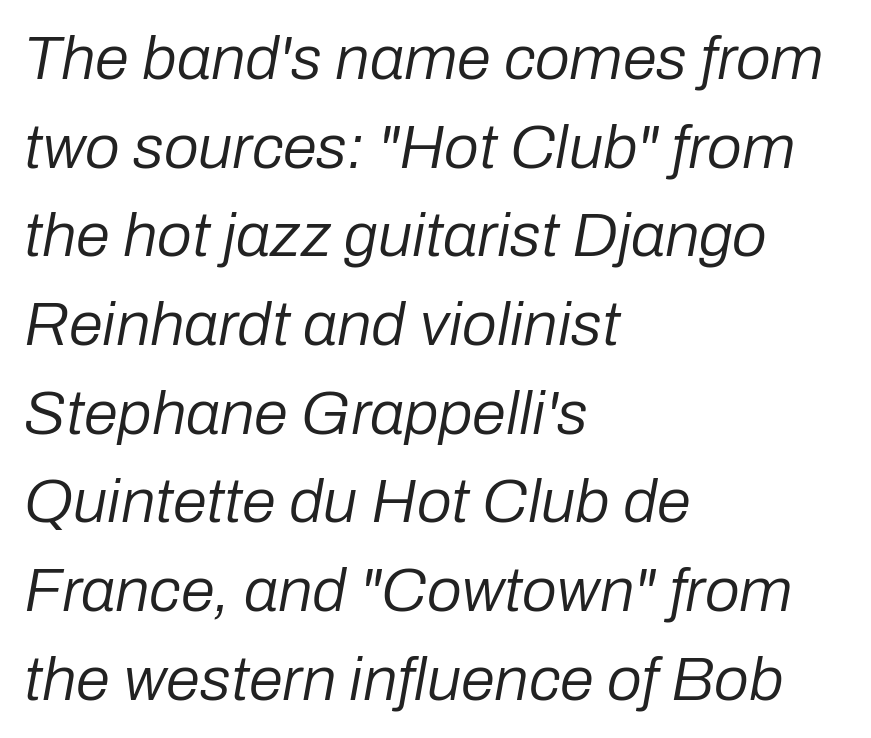
The vertical gap from one line to the next is medium. The face used here is rendered with its standard letterfit. Stems and bowls with no extra thickness — not bold. Clear beneath every line of the passage.
